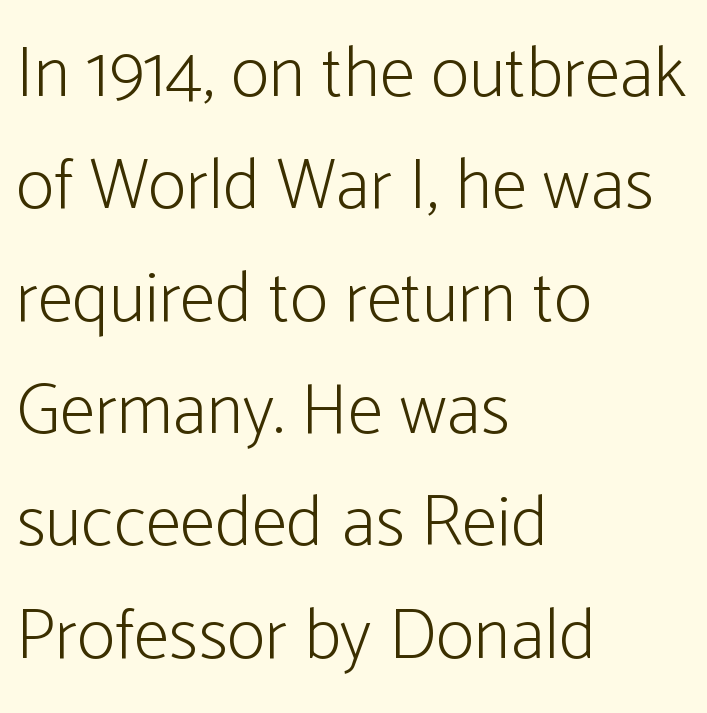
The image shows 72 px light, condensed sans-serif type, upright; set left-aligned, normal line spacing (1.56x), normal letter spacing, not underlined; low stroke contrast and a medium x-height.
